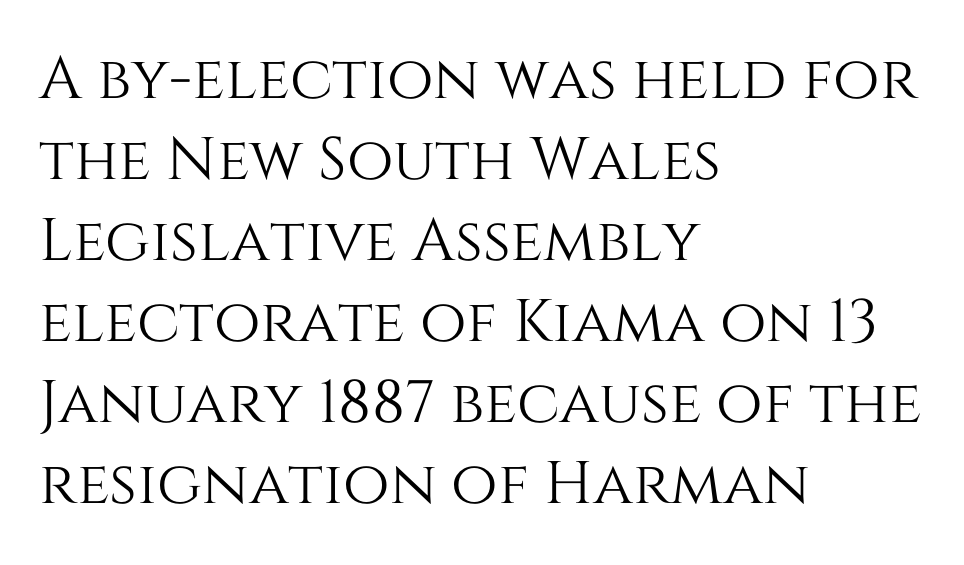
The image shows 60 px text type, upright; set left-aligned, normal line spacing (1.35x), normal letter spacing, not underlined; medium stroke contrast and a large x-height.
